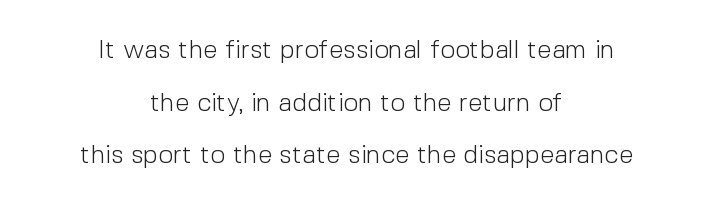
{"italic": "no", "bold": "no", "underline": "no", "align": "center", "line_spacing": "loose", "line_spacing_ratio": 2.02, "letter_spacing": "normal", "letter_spacing_em": 0.0, "glyph_px": 26}
